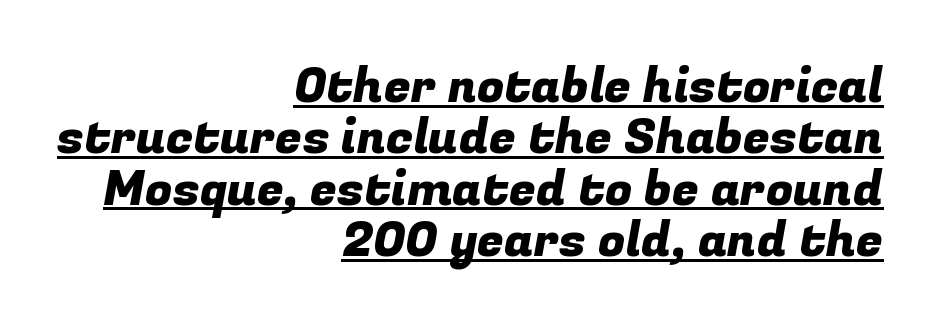
Honestly, the rows look squashed on top of each other. The typesetter has applied underlining to the passage shown. Caption: standard tracking, unaltered. Caption: multi-line text, flush right, ragged left. Spacing verdict: proportional, widths tailored to each character.
